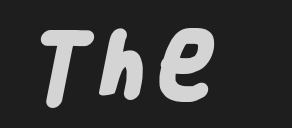
The image shows 71 px heavy, condensed sans-serif type; set not underlined; low stroke contrast and a large x-height.
